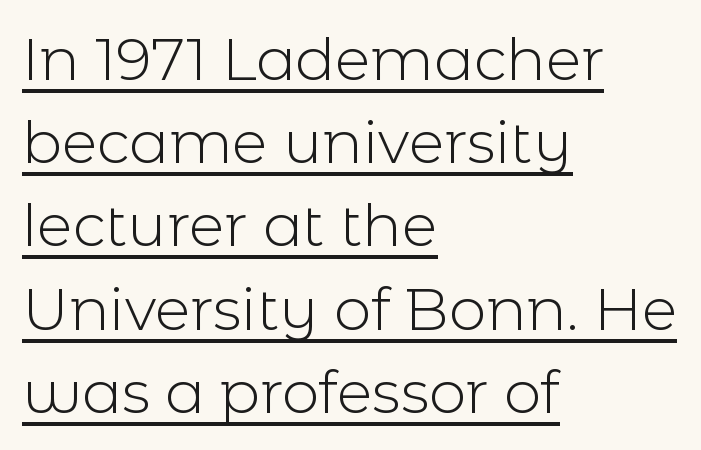
{"serif": "no", "italic": "no", "bold": "no", "weight": "light", "width": "normal", "x_height": "medium", "monospaced": "no", "underline": "yes", "align": "left", "line_spacing": "normal", "line_spacing_ratio": 1.41, "letter_spacing": "normal", "letter_spacing_em": 0.0, "glyph_px": 59}
